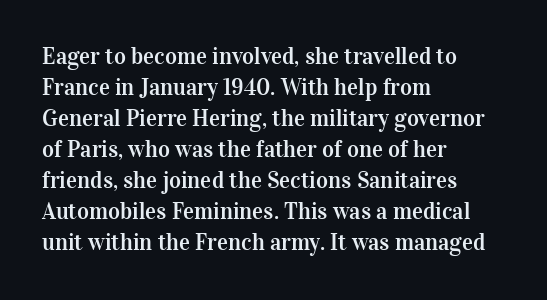
{"italic": "no", "underline": "no", "align": "left", "line_spacing": "normal", "line_spacing_ratio": 1.35, "letter_spacing": "normal", "letter_spacing_em": 0.0, "glyph_px": 23}
